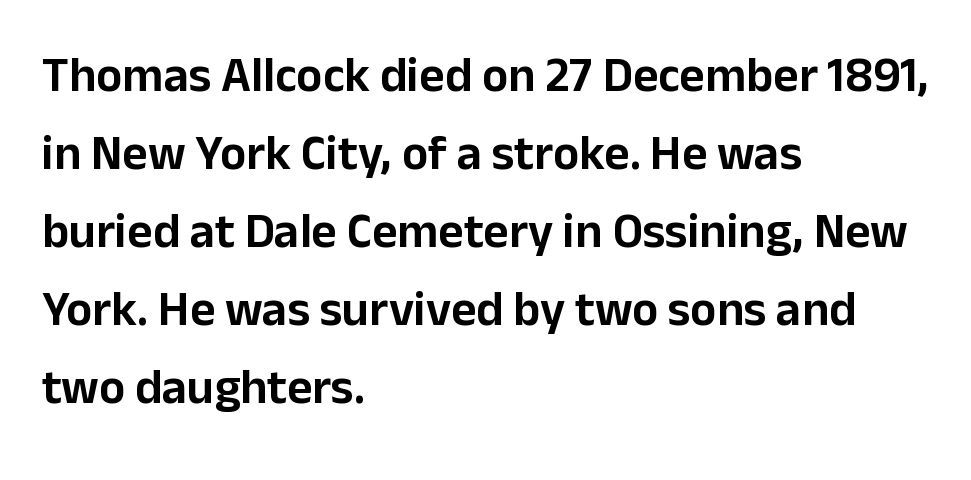
{"serif": "no", "italic": "no", "width": "normal", "stroke_contrast": "low", "x_height": "medium", "monospaced": "no", "underline": "no", "align": "left", "line_spacing": "normal", "line_spacing_ratio": 1.59, "letter_spacing": "normal", "letter_spacing_em": 0.0, "glyph_px": 49}
